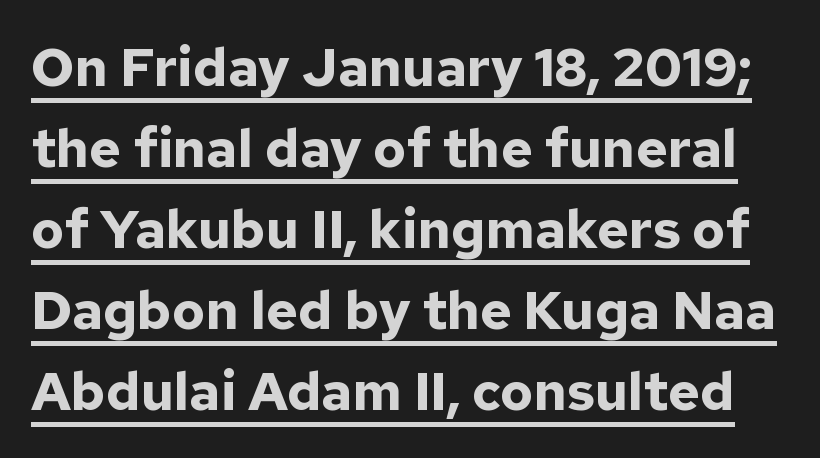
{"serif": "no", "italic": "no", "bold": "yes", "weight": "bold", "width": "normal", "stroke_contrast": "low", "x_height": "medium", "monospaced": "no", "underline": "yes", "line_spacing": "normal", "line_spacing_ratio": 1.5, "letter_spacing": "normal", "letter_spacing_em": 0.0, "glyph_px": 54}
